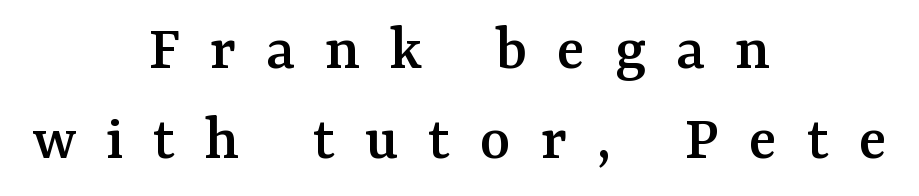
Letter spacing: wide. Posture: straight, roman, zero tilt. Note the varied advance widths — an 'i' is clearly narrower than an 'm'. This sample uses a serif face.
